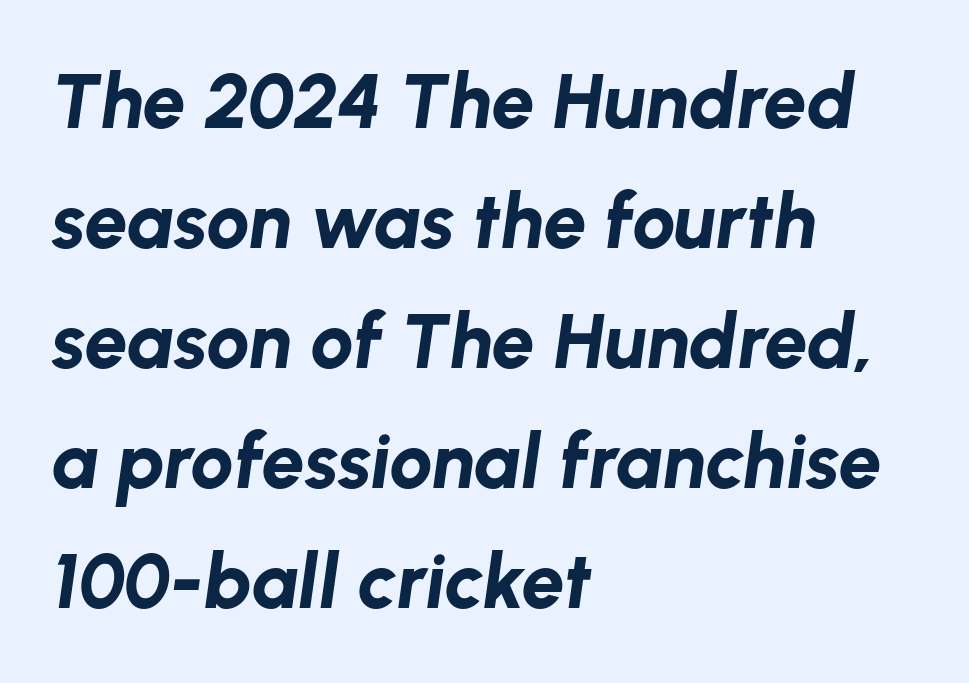
The image shows 77 px bold type, italic (leaning right); set left-aligned, normal line spacing (1.56x), normal letter spacing, not underlined; low stroke contrast and a medium x-height.
